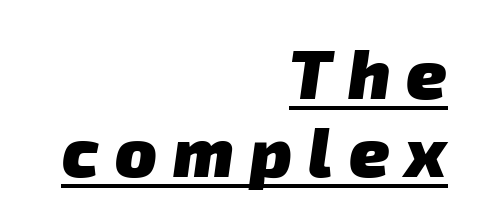
The image shows 69 px heavy sans-serif type; set right-aligned, tight line spacing (1.13x), unusually wide letter spacing (+0.23 em), underlined; low stroke contrast and a medium x-height.
